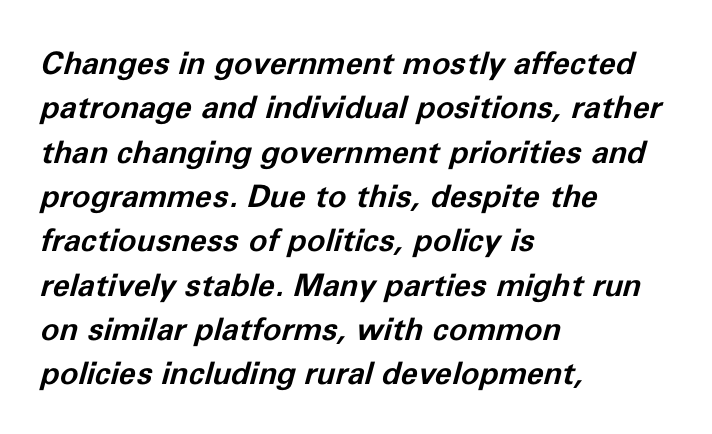
The image shows 31 px bold type, italic (leaning right); set left-aligned, normal line spacing (1.43x), normal letter spacing, not underlined; low stroke contrast and a medium x-height.
